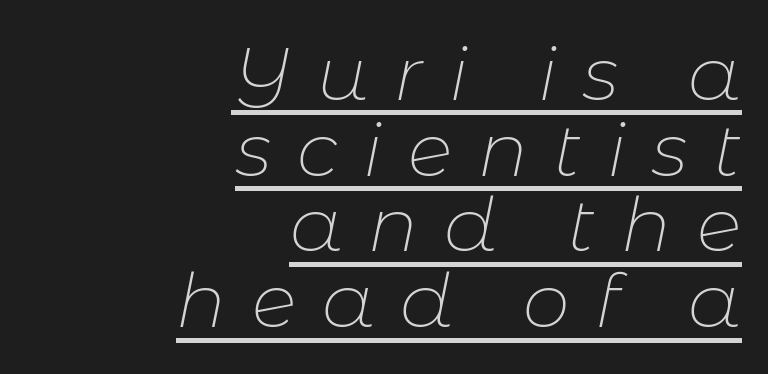
{"italic": "yes", "lean": "right", "slant_degrees": 11, "bold": "no", "weight": "thin", "width": "normal", "stroke_contrast": "low", "x_height": "medium", "monospaced": "no", "underline": "yes", "align": "right", "line_spacing": "tight", "line_spacing_ratio": 1.01, "letter_spacing": "wide", "letter_spacing_em": 0.34, "glyph_px": 75}
